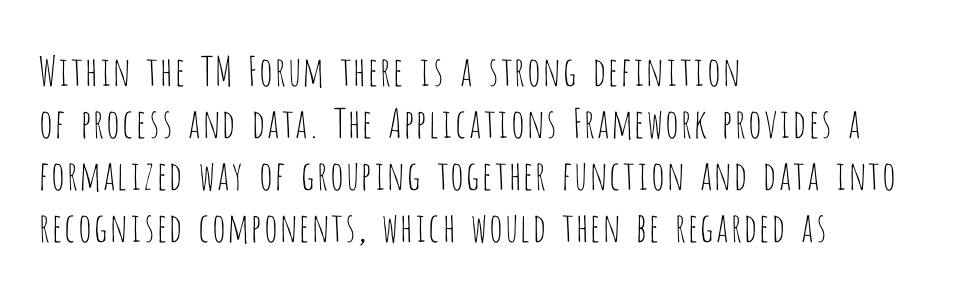
Q: Is the text bold? A: No.
Q: Is the text italic (slanted)? A: No, it is upright.
Q: Is the typeface a serif or a sans-serif typeface? A: Sans-serif.
Q: Is the text underlined? A: No.
Q: How is the paragraph aligned? A: Left-aligned.
Q: Is the spacing between letters normal or unusually wide? A: Normal.
Q: Is the spacing between lines tight, normal or loose? A: Normal.
Q: Width (condensed, normal, or wide)? A: Condensed.
Q: Stroke contrast? A: Low.
Q: x-height? A: Large.
Q: Monospaced? A: No.
